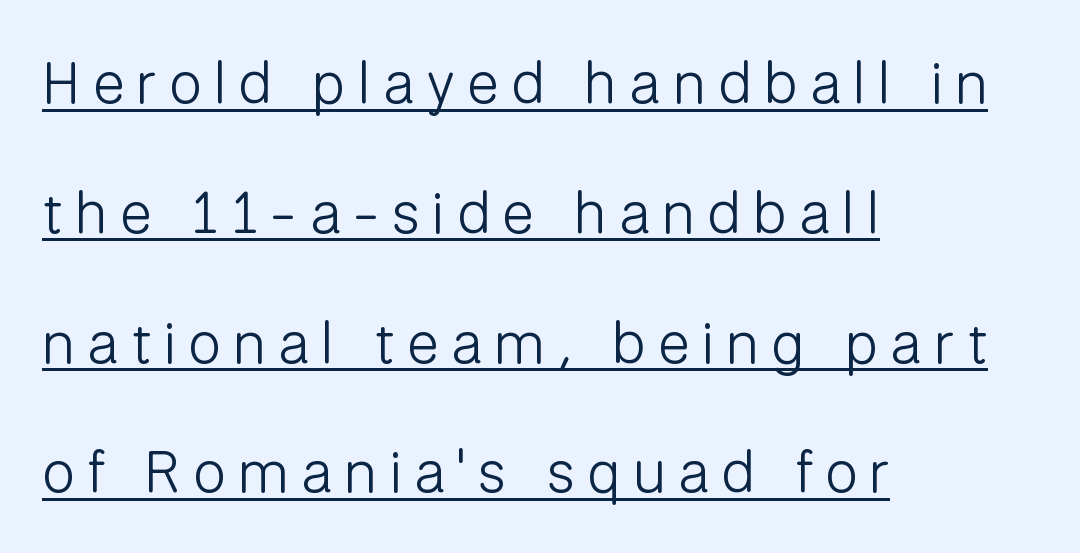
The image shows 59 px light sans-serif type, upright; set left-aligned, loose line spacing (2.2x), unusually wide letter spacing (+0.21 em), underlined; low stroke contrast and a medium x-height.
